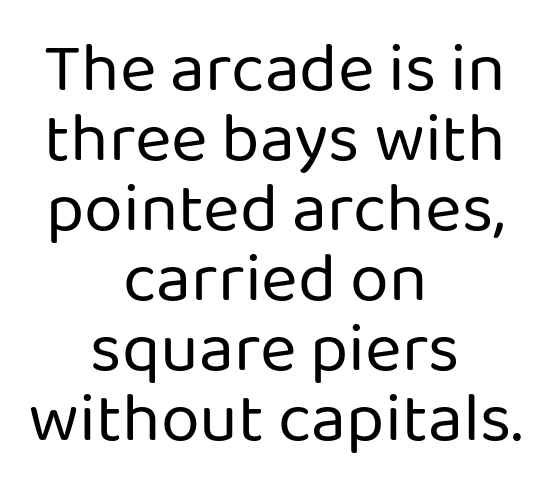
Q: Is the text bold? A: No.
Q: Is the text italic (slanted)? A: No, it is upright.
Q: Is the typeface a serif or a sans-serif typeface? A: Sans-serif.
Q: Is the text underlined? A: No.
Q: How is the paragraph aligned? A: Centered.
Q: Is the spacing between letters normal or unusually wide? A: Normal.
Q: Is the spacing between lines tight, normal or loose? A: Tight.
Q: Width (condensed, normal, or wide)? A: Normal.
Q: Stroke contrast? A: Low.
Q: x-height? A: Medium.
Q: Monospaced? A: No.
